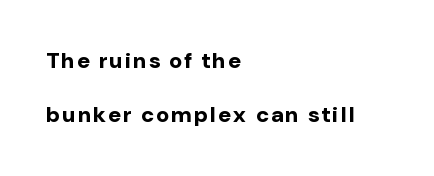
{"italic": "no", "bold": "yes", "underline": "no", "align": "left", "line_spacing": "loose", "line_spacing_ratio": 2.46, "glyph_px": 22}
